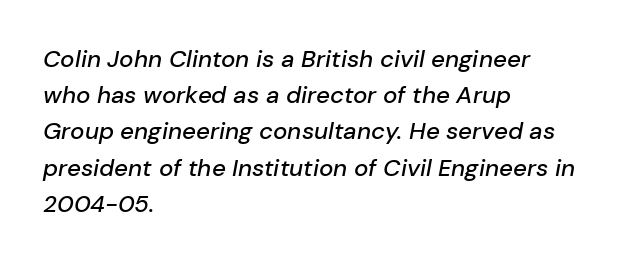
An italicized treatment has been applied to the whole sample. A bare baseline throughout the passage. Standard letterfit; no display-style spreading of the glyphs. All the whitespace from short lines collects on the right. This sample keeps an unexceptional amount of space between lines.
